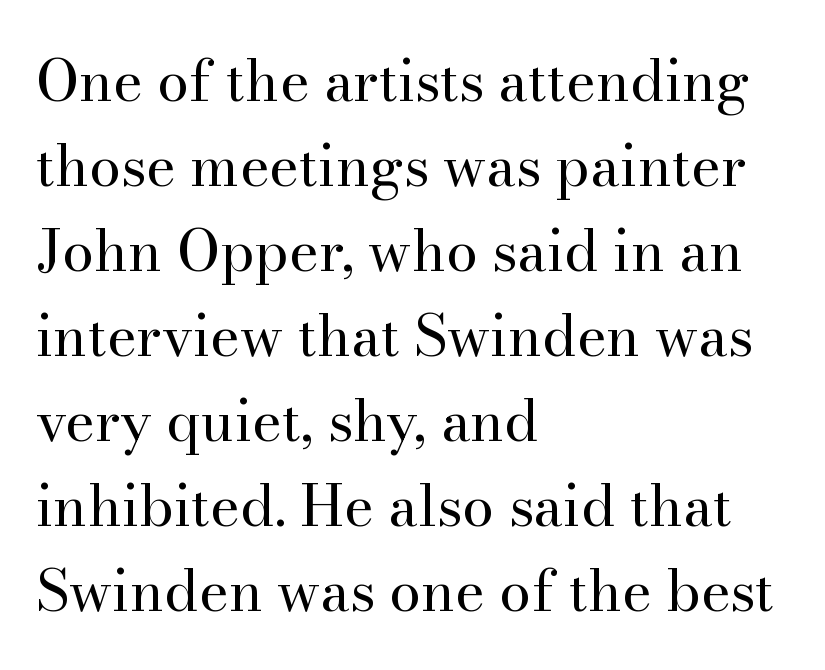
Q: Is the text bold? A: No.
Q: Is the text italic (slanted)? A: No, it is upright.
Q: Is the typeface a serif or a sans-serif typeface? A: Serif.
Q: Is the text underlined? A: No.
Q: How is the paragraph aligned? A: Left-aligned.
Q: Is the spacing between letters normal or unusually wide? A: Normal.
Q: Is the spacing between lines tight, normal or loose? A: Normal.
Q: Width (condensed, normal, or wide)? A: Normal.
Q: Stroke contrast? A: High.
Q: x-height? A: Small.
Q: Monospaced? A: No.
